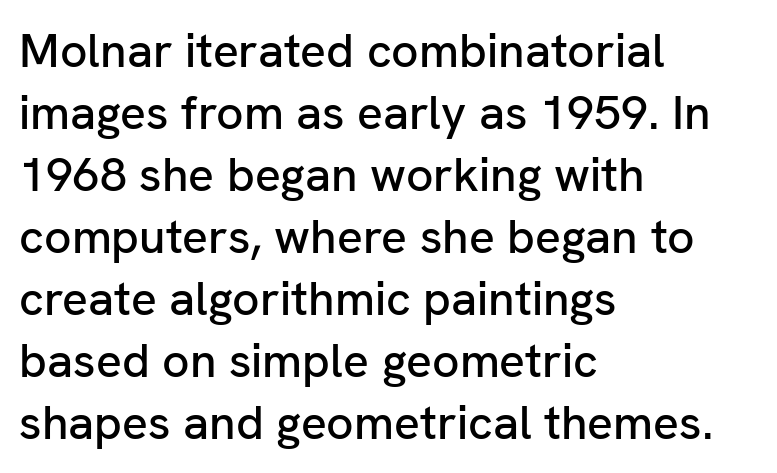
{"serif": "no", "italic": "no", "width": "normal", "stroke_contrast": "low", "x_height": "medium", "monospaced": "no", "underline": "no", "align": "left", "line_spacing": "normal", "line_spacing_ratio": 1.29, "letter_spacing": "normal", "letter_spacing_em": 0.0, "glyph_px": 48}
